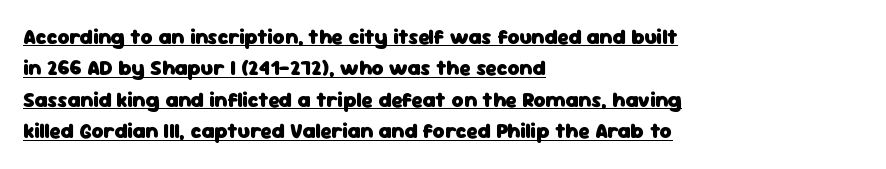
{"italic": "no", "bold": "yes", "underline": "yes", "align": "left", "line_spacing": "normal", "line_spacing_ratio": 1.5, "letter_spacing": "normal", "letter_spacing_em": 0.0, "glyph_px": 21}
